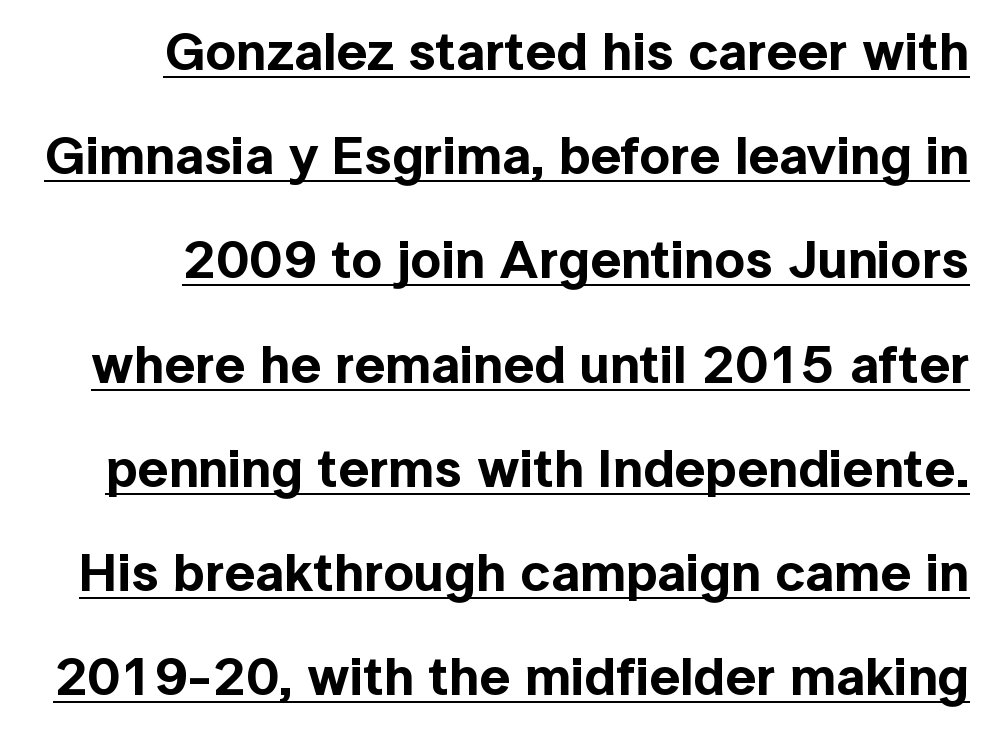
The line-height multiplier appears high, well above default. Honestly, the letter spacing is just normal — you wouldn't notice it. Underline: present. The typeface chosen for these lines omits serifs. Here the designer chose a conventional face with non-uniform glyph widths.
